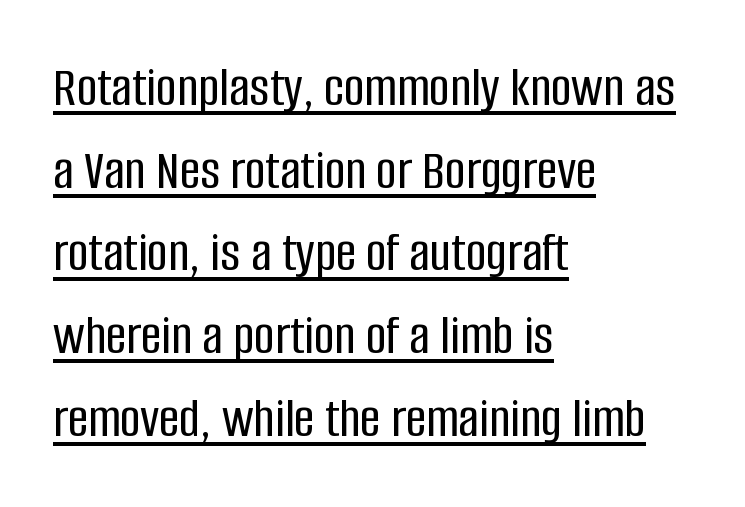
Q: Is the text italic (slanted)? A: No, it is upright.
Q: Is the typeface a serif or a sans-serif typeface? A: Sans-serif.
Q: Is the text underlined? A: Yes.
Q: How is the paragraph aligned? A: Left-aligned.
Q: Is the spacing between letters normal or unusually wide? A: Normal.
Q: Is the spacing between lines tight, normal or loose? A: Normal.
Q: Width (condensed, normal, or wide)? A: Condensed.
Q: Stroke contrast? A: Low.
Q: x-height? A: Large.
Q: Monospaced? A: No.
